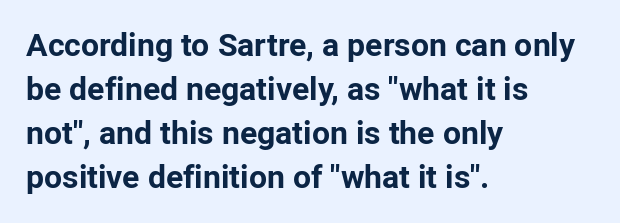
{"serif": "no", "italic": "no", "bold": "yes", "weight": "bold", "width": "normal", "stroke_contrast": "low", "x_height": "medium", "monospaced": "no", "underline": "no", "align": "left", "line_spacing": "normal", "line_spacing_ratio": 1.38, "letter_spacing": "normal", "letter_spacing_em": 0.0, "glyph_px": 32}
